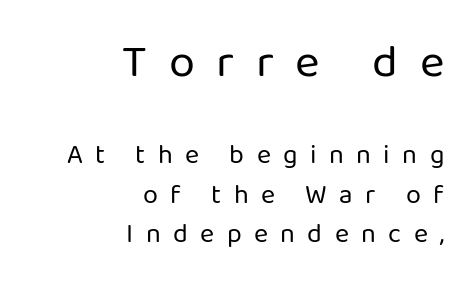
Character widths vary here, with narrow letters taking less room than wide ones. The typography opts for an upright posture over an oblique one. The typesetter chose a ragged-left arrangement here. The face used here is a sans, in the tradition of grotesques and geometrics. Normally led — the rows are evenly, conventionally spaced. Which chunk is bigger? The first one — the top block dwarfs the bottom.
